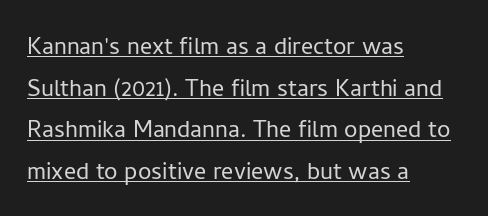
The image shows 30 px light sans-serif type, upright; set left-aligned, normal line spacing (1.39x), normal letter spacing, underlined; low stroke contrast and a medium x-height.
